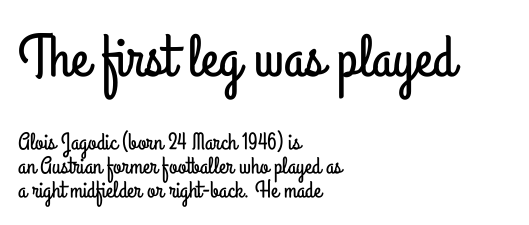
The image shows 60 px condensed sans-serif type, upright; set left-aligned, tight line spacing (1.0x), normal letter spacing, not underlined; the first (top) block is 2.5x larger; low stroke contrast and a small x-height.
